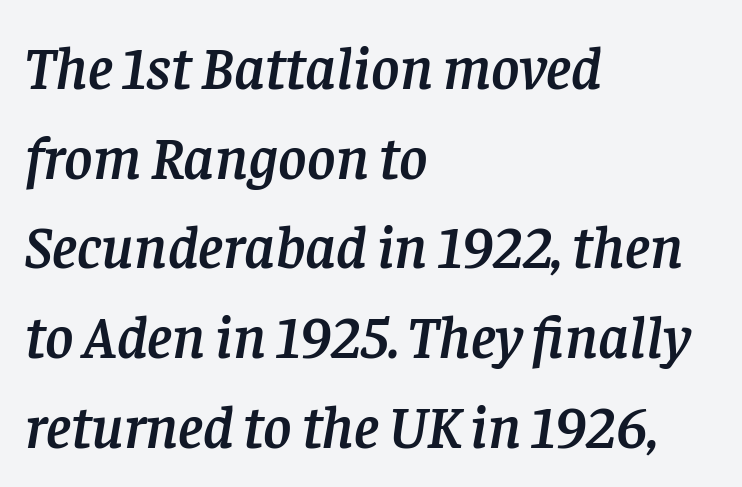
The image shows 61 px serif type, italic (leaning right); set left-aligned, normal line spacing (1.47x), normal letter spacing, not underlined; low stroke contrast and a large x-height.
